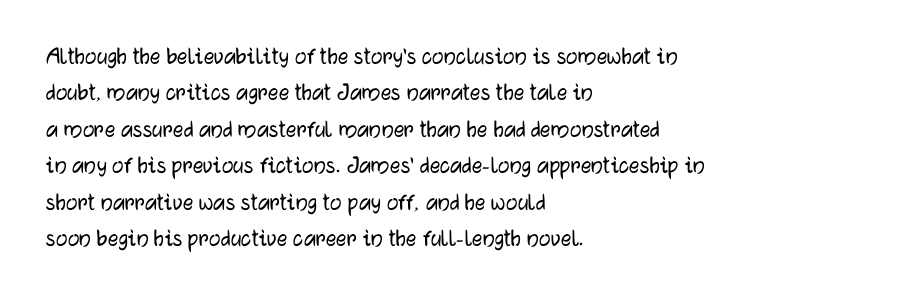
Q: Is the text italic (slanted)? A: No, it is upright.
Q: Is the text underlined? A: No.
Q: How is the paragraph aligned? A: Left-aligned.
Q: Is the spacing between letters normal or unusually wide? A: Normal.
Q: Is the spacing between lines tight, normal or loose? A: Normal.
